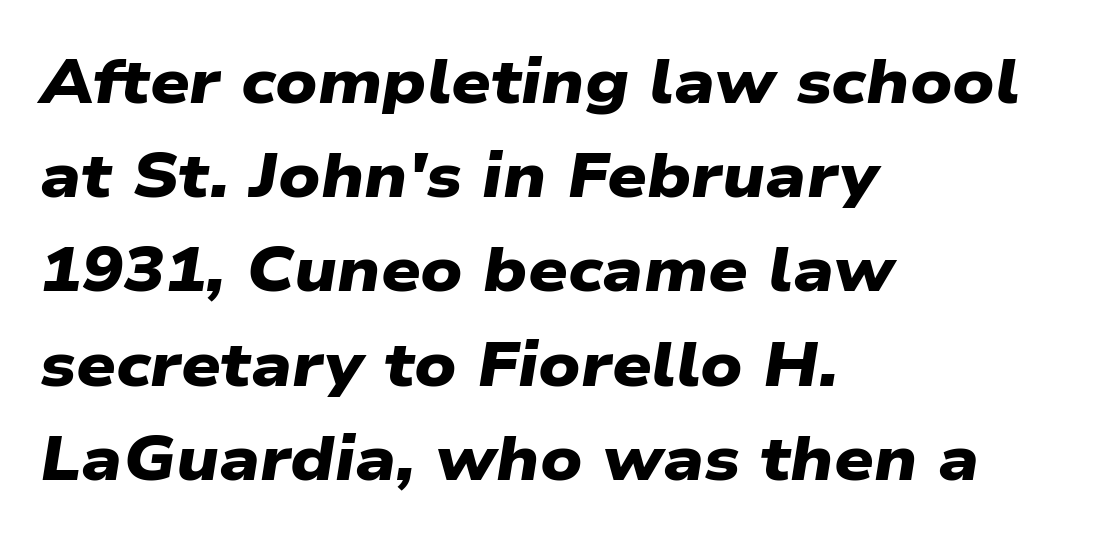
Q: Is the text bold? A: Yes.
Q: Is the typeface a serif or a sans-serif typeface? A: Sans-serif.
Q: Is the text underlined? A: No.
Q: How is the paragraph aligned? A: Left-aligned.
Q: Is the spacing between letters normal or unusually wide? A: Normal.
Q: Is the spacing between lines tight, normal or loose? A: Normal.
Q: Width (condensed, normal, or wide)? A: Wide.
Q: Stroke contrast? A: Low.
Q: x-height? A: Medium.
Q: Monospaced? A: No.
